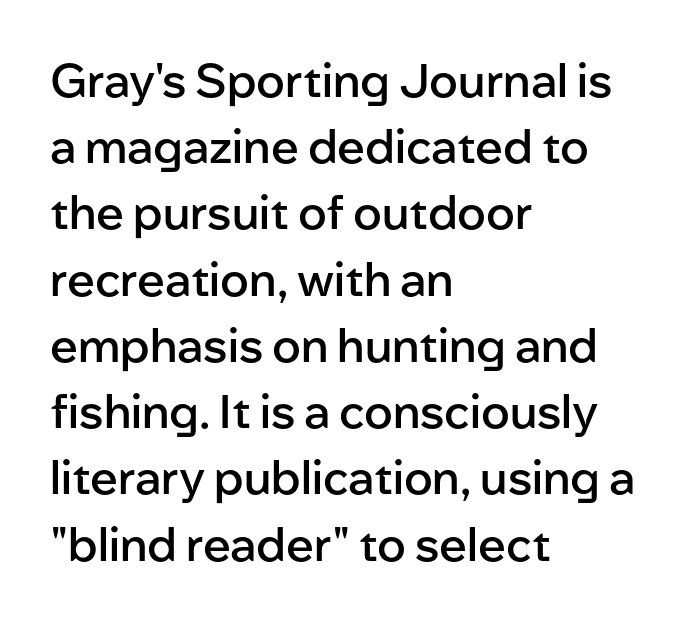
These lines are composed in type without serifs. Rule under the text: the space is simply empty. Does the lettering tilt? It doesn't — this is upright. Short and long lines alike share a common starting point at left. The line texture is even and compact thanks to regular tracking.
